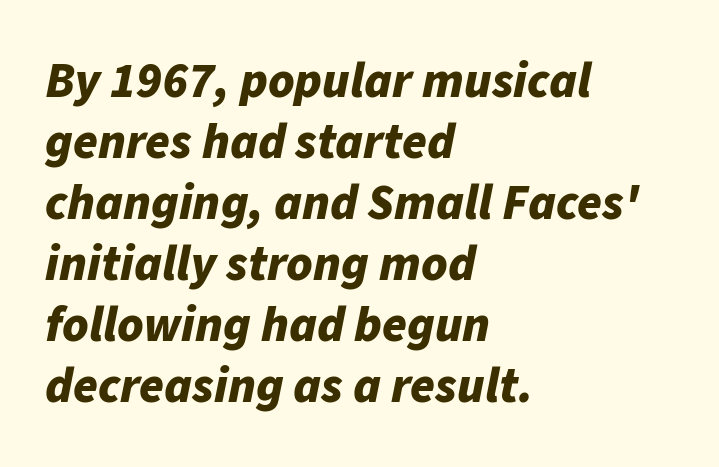
The image shows 50 px bold type, italic (leaning right); set left-aligned, line spacing 1.22x, normal letter spacing, not underlined; low stroke contrast and a medium x-height.
